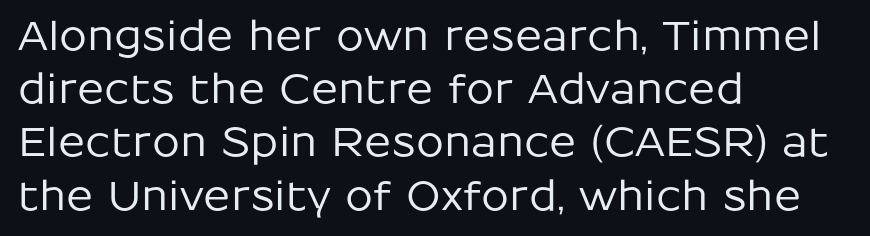
Words appear dense and cohesive because spacing is normal. Beneath every word, the page is bare. This is the regular roman posture of the typeface. A student would call this left alignment; a typographer would say flush left, rag right. Note: no serifs on the glyphs. Varying glyph widths throughout — classic text-font behaviour.
